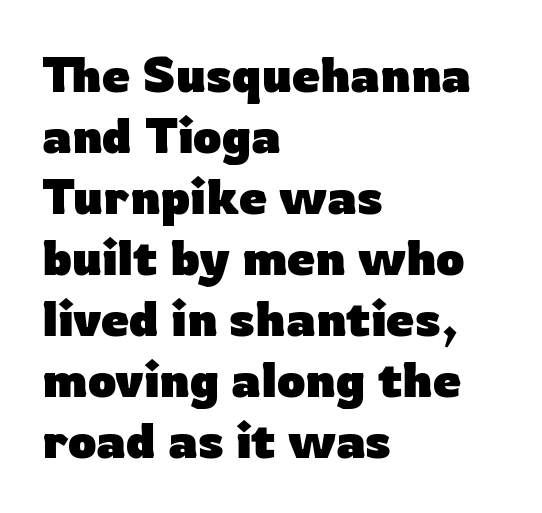
Q: Is the text bold? A: Yes.
Q: Is the text italic (slanted)? A: No, it is upright.
Q: Is the typeface a serif or a sans-serif typeface? A: Sans-serif.
Q: Is the text underlined? A: No.
Q: How is the paragraph aligned? A: Left-aligned.
Q: Is the spacing between letters normal or unusually wide? A: Normal.
Q: Width (condensed, normal, or wide)? A: Normal.
Q: Stroke contrast? A: Low.
Q: x-height? A: Medium.
Q: Monospaced? A: No.
